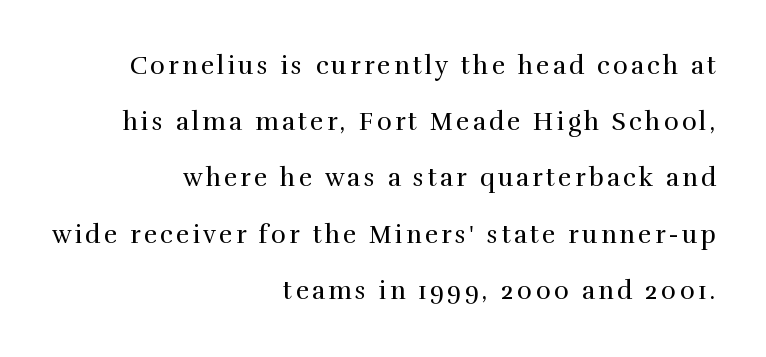
The image shows 25 px text type, upright; set right-aligned, loose line spacing (2.25x), not underlined.
